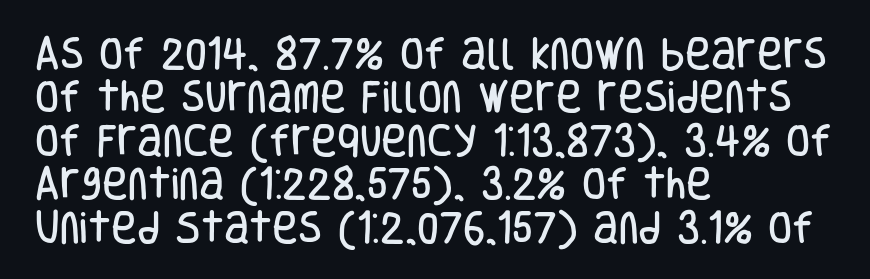
The image shows 35 px condensed sans-serif type, upright; set left-aligned, line spacing 1.24x, normal letter spacing, not underlined; low stroke contrast and a large x-height.
